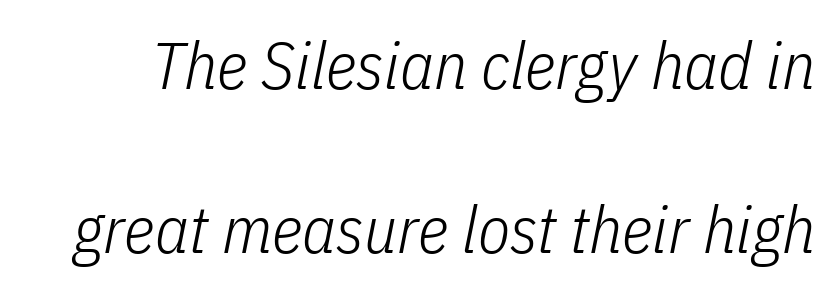
Q: Is the text bold? A: No.
Q: Is the text italic (slanted)? A: Yes, it leans right by about 11 degrees.
Q: Is the text underlined? A: No.
Q: Is the spacing between letters normal or unusually wide? A: Normal.
Q: Is the spacing between lines tight, normal or loose? A: Loose.
Q: Width (condensed, normal, or wide)? A: Condensed.
Q: Stroke contrast? A: Low.
Q: x-height? A: Medium.
Q: Monospaced? A: No.
